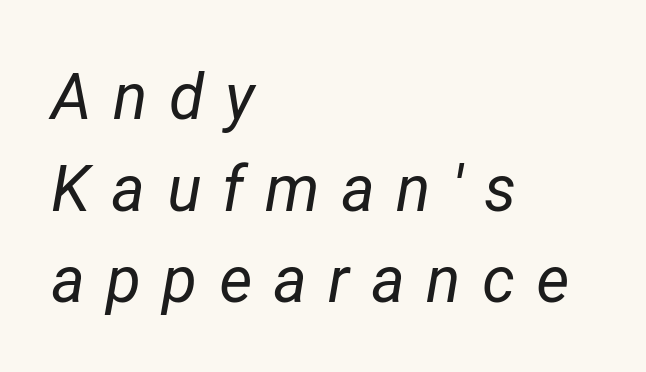
{"italic": "yes", "lean": "right", "slant_degrees": 12, "bold": "no", "weight": "regular", "width": "normal", "stroke_contrast": "low", "x_height": "medium", "monospaced": "no", "underline": "no", "align": "left", "line_spacing": "normal", "line_spacing_ratio": 1.43, "letter_spacing": "wide", "letter_spacing_em": 0.33, "glyph_px": 64}
